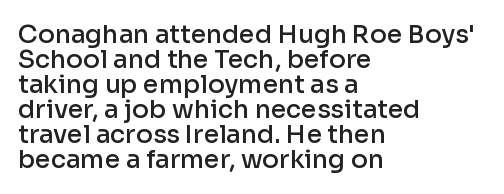
Standard letterfit; no display-style spreading of the glyphs. Only glyphs here, with clear space below each row. The typesetting leans somewhat heavy: a semibold. The letters stand upright; this is a roman face. Whoever set this chose condensed vertical rhythm over breathing room.
